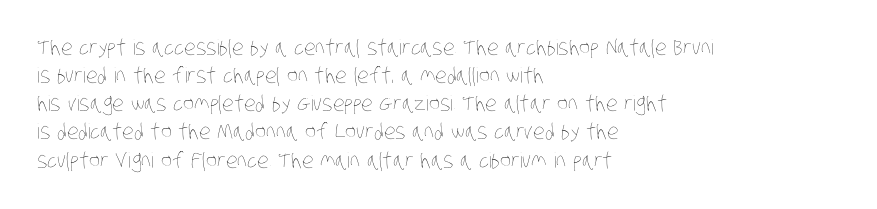
Q: Is the text bold? A: No.
Q: Is the text underlined? A: No.
Q: How is the paragraph aligned? A: Left-aligned.
Q: Is the spacing between letters normal or unusually wide? A: Normal.
Q: Is the spacing between lines tight, normal or loose? A: Normal.
